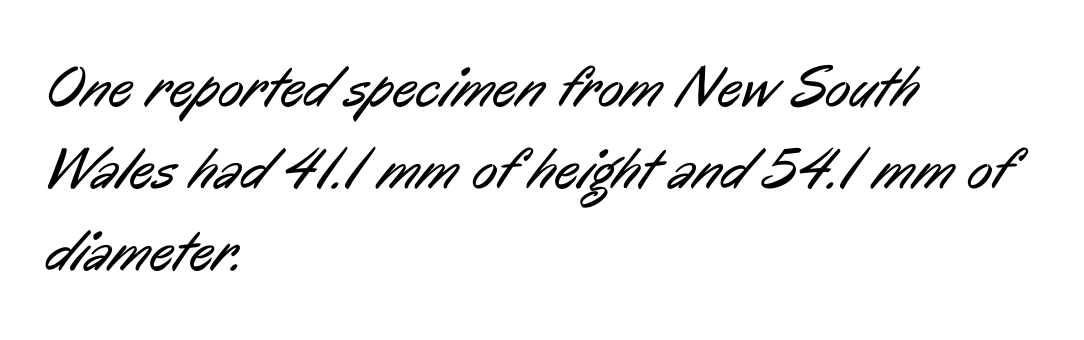
{"serif": "no", "bold": "no", "weight": "regular", "width": "condensed", "stroke_contrast": "low", "x_height": "medium", "monospaced": "no", "underline": "no", "align": "left", "line_spacing": "normal", "line_spacing_ratio": 1.39, "letter_spacing": "normal", "letter_spacing_em": 0.0, "glyph_px": 59}
